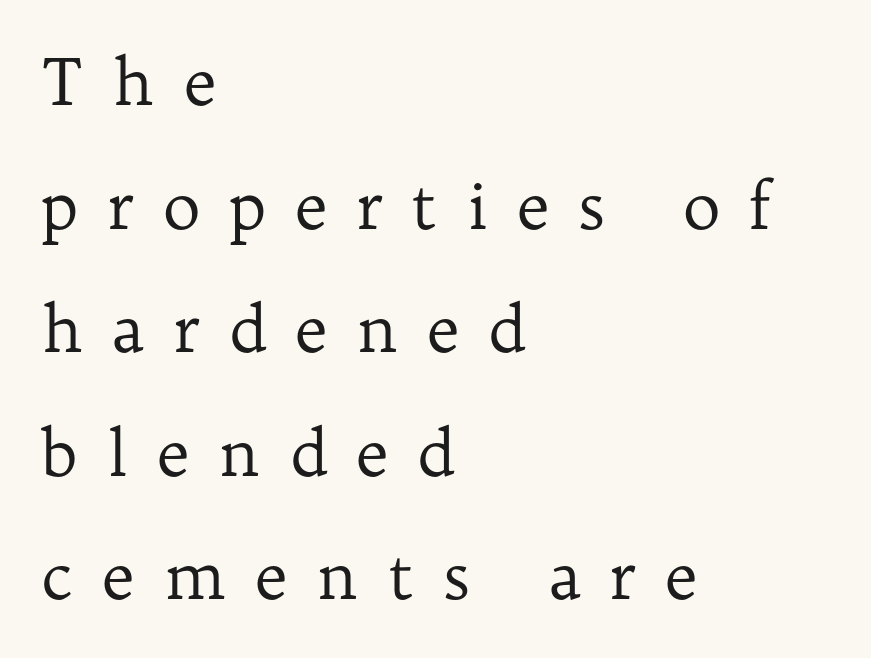
Notice how the stems are strictly vertical — no italics here. Left-aligned paragraph, ragged on the right. Descender tails drop into unmarked territory. The strokes are not fattened; the text isn't bold. Successive baselines arrive slowly, with a big drop between each.
